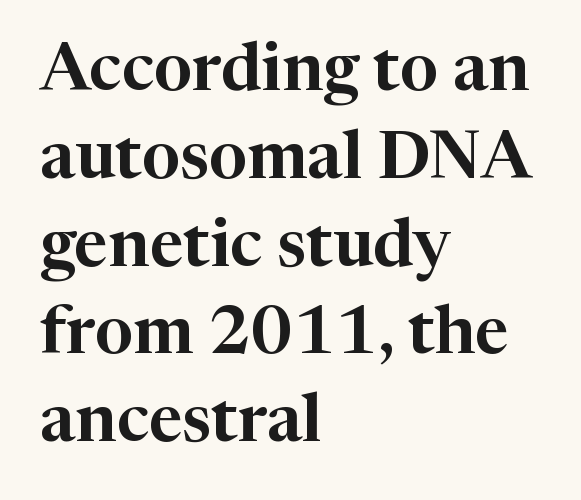
{"serif": "yes", "italic": "no", "width": "normal", "stroke_contrast": "high", "x_height": "medium", "monospaced": "no", "underline": "no", "align": "left", "line_spacing": "normal", "line_spacing_ratio": 1.31, "letter_spacing": "normal", "letter_spacing_em": 0.0, "glyph_px": 67}
